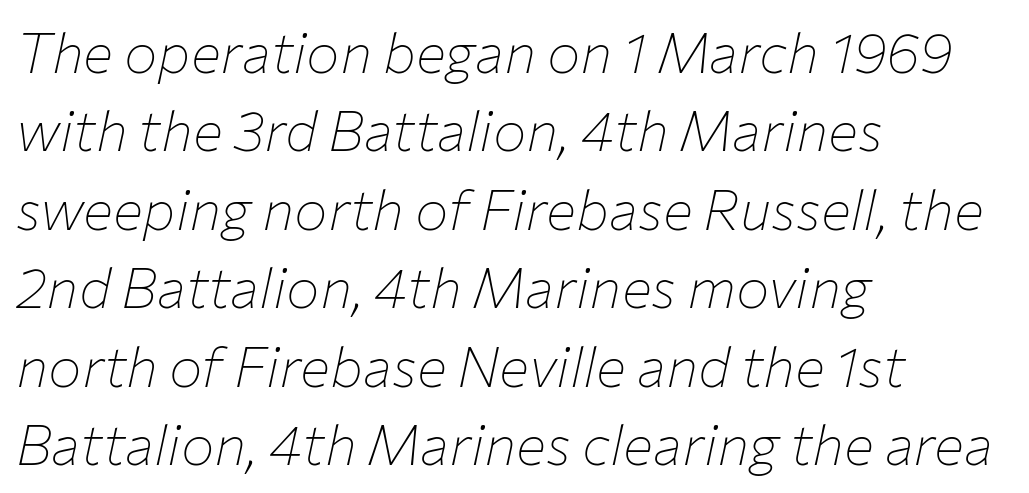
Q: Is the text bold? A: No.
Q: Is the text italic (slanted)? A: Yes, it leans right by about 12 degrees.
Q: Is the text underlined? A: No.
Q: How is the paragraph aligned? A: Left-aligned.
Q: Is the spacing between letters normal or unusually wide? A: Normal.
Q: Is the spacing between lines tight, normal or loose? A: Normal.
Q: Width (condensed, normal, or wide)? A: Normal.
Q: Stroke contrast? A: Low.
Q: x-height? A: Medium.
Q: Monospaced? A: No.
